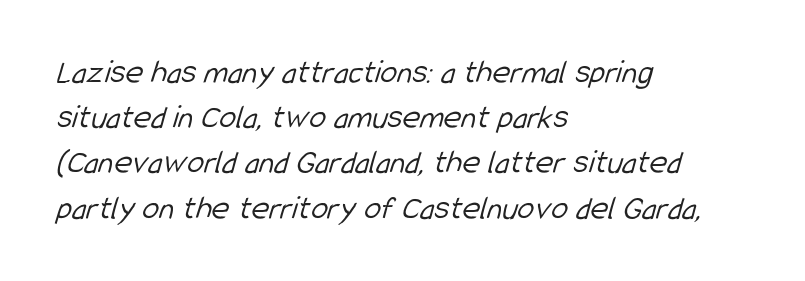
{"serif": "no", "bold": "no", "weight": "light", "width": "condensed", "stroke_contrast": "low", "x_height": "medium", "monospaced": "no", "underline": "no", "align": "left", "line_spacing": "normal", "line_spacing_ratio": 1.33, "letter_spacing": "normal", "letter_spacing_em": 0.0, "glyph_px": 34}
